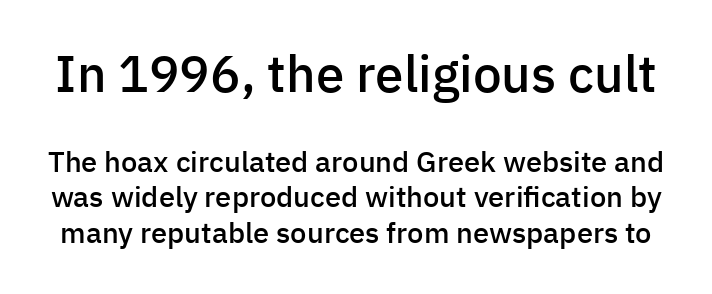
The image shows 51 px semibold sans-serif type, upright; set line spacing 1.22x, normal letter spacing, not underlined; the first (top) block is 1.76x larger; low stroke contrast and a medium x-height.
